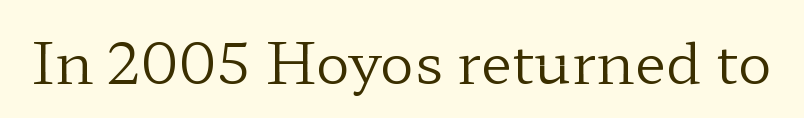
{"serif": "yes", "italic": "no", "bold": "no", "weight": "regular", "width": "wide", "stroke_contrast": "low", "x_height": "medium", "monospaced": "no", "underline": "no", "letter_spacing": "normal", "letter_spacing_em": 0.0, "glyph_px": 57}
